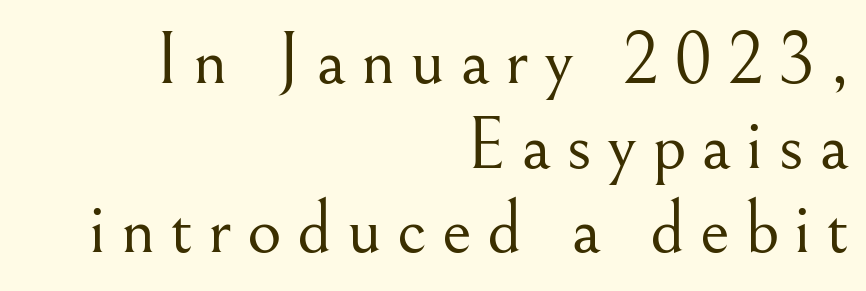
{"serif": "yes", "italic": "no", "bold": "no", "weight": "light", "width": "normal", "stroke_contrast": "medium", "x_height": "small", "monospaced": "no", "underline": "no", "align": "right", "line_spacing": "tight", "line_spacing_ratio": 1.13, "letter_spacing": "wide", "letter_spacing_em": 0.2, "glyph_px": 75}
